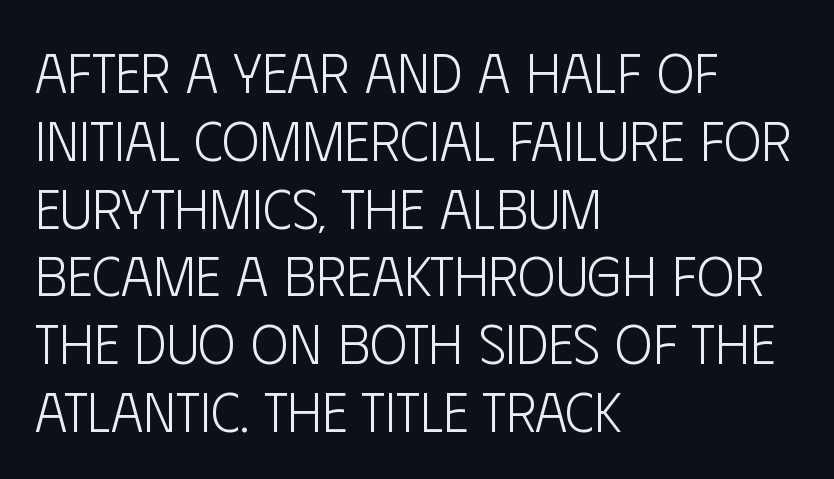
Q: Is the text bold? A: No.
Q: Is the text italic (slanted)? A: No, it is upright.
Q: Is the typeface a serif or a sans-serif typeface? A: Sans-serif.
Q: Is the text underlined? A: No.
Q: How is the paragraph aligned? A: Left-aligned.
Q: Is the spacing between letters normal or unusually wide? A: Normal.
Q: Width (condensed, normal, or wide)? A: Condensed.
Q: Stroke contrast? A: Low.
Q: x-height? A: Large.
Q: Monospaced? A: No.
